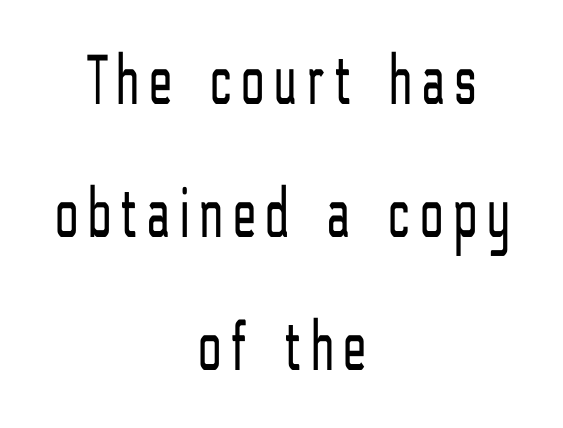
{"serif": "no", "italic": "no", "bold": "no", "weight": "light", "width": "condensed", "stroke_contrast": "low", "x_height": "medium", "monospaced": "no", "underline": "no", "align": "center", "line_spacing_ratio": 1.82, "glyph_px": 73}
